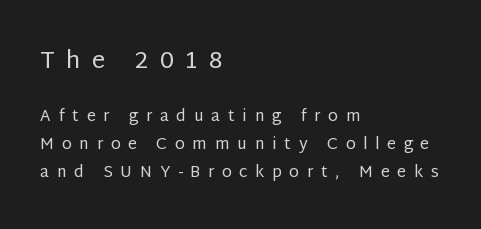
{"italic": "no", "bold": "no", "underline": "no", "align": "left", "line_spacing_ratio": 1.77, "letter_spacing": "wide", "letter_spacing_em": 0.48, "larger_block": "first", "size_ratio": 1.5, "glyph_px": 24}
